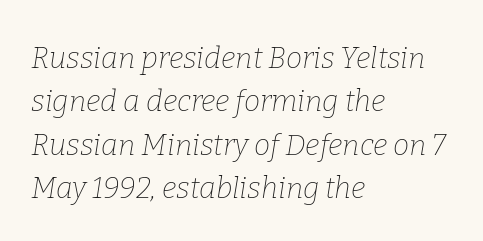
{"serif": "yes", "italic": "yes", "lean": "right", "slant_degrees": 9, "bold": "no", "weight": "thin", "width": "normal", "stroke_contrast": "low", "x_height": "medium", "monospaced": "no", "underline": "no", "align": "left", "line_spacing": "normal", "line_spacing_ratio": 1.5, "letter_spacing": "normal", "letter_spacing_em": 0.0, "glyph_px": 29}
